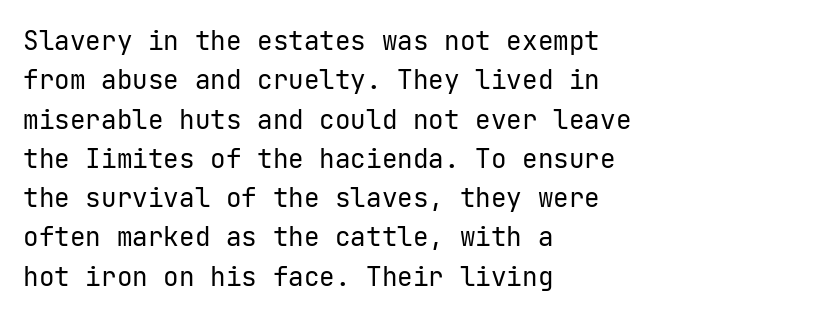
The image shows 26 px text type, upright; set left-aligned, normal line spacing (1.51x), normal letter spacing, not underlined.
